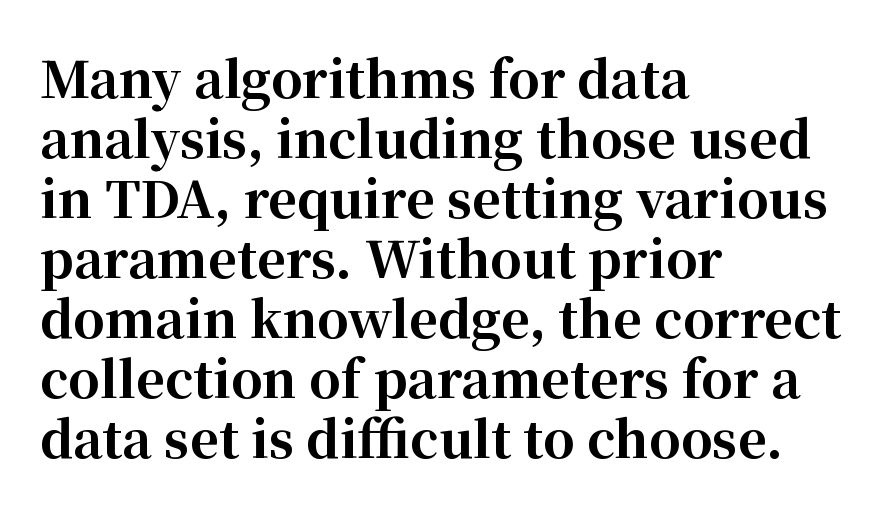
Q: Is the text bold? A: Yes.
Q: Is the text italic (slanted)? A: No, it is upright.
Q: Is the typeface a serif or a sans-serif typeface? A: Serif.
Q: Is the text underlined? A: No.
Q: How is the paragraph aligned? A: Left-aligned.
Q: Is the spacing between letters normal or unusually wide? A: Normal.
Q: Width (condensed, normal, or wide)? A: Normal.
Q: Stroke contrast? A: High.
Q: x-height? A: Medium.
Q: Monospaced? A: No.
